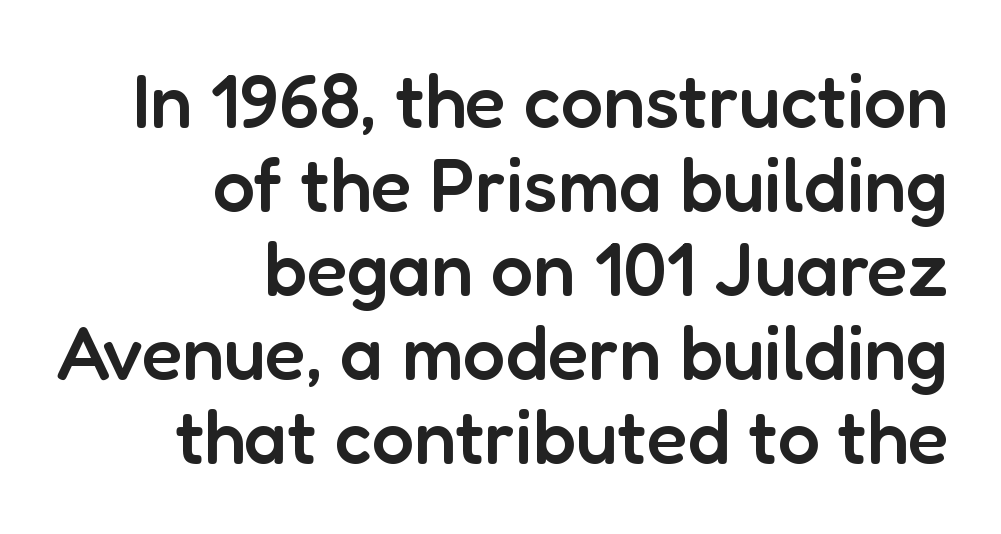
The image shows 75 px semibold sans-serif type, upright; set right-aligned, tight line spacing (1.12x), normal letter spacing, not underlined; low stroke contrast and a medium x-height.
